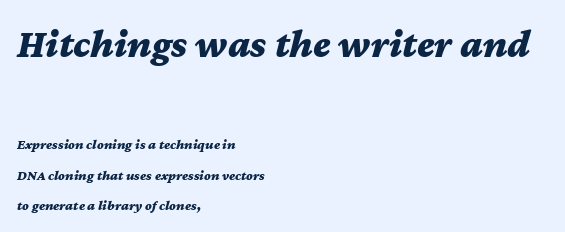
The baseline area is clear. Larger block? The one above; the one below is distinctly smaller. A typesetter would call this leading open, well beyond the default. The paragraph has a hard left edge and a soft right edge. In terms of weight, the rendering is a true, heavy bold.
